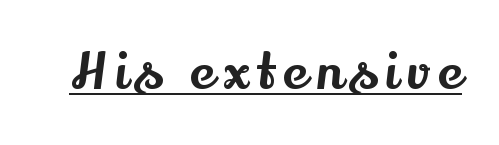
The image shows 50 px serif type; set underlined; medium stroke contrast and a small x-height.
